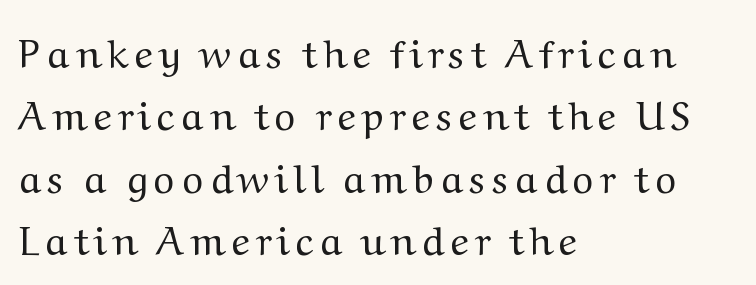
The image shows 40 px regular-weight serif type, upright; set left-aligned, normal line spacing (1.56x), not underlined; medium stroke contrast and a medium x-height.
